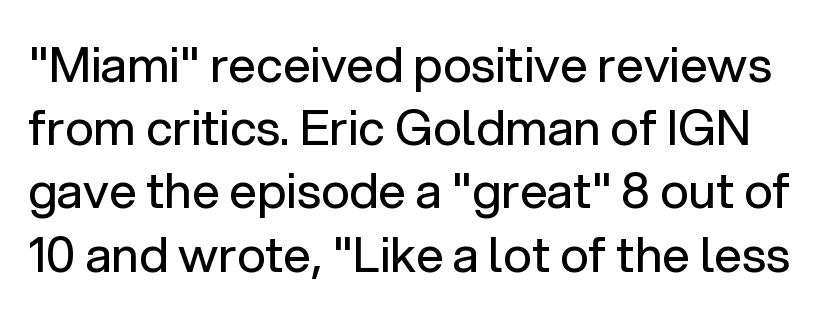
{"serif": "no", "italic": "no", "bold": "no", "weight": "regular", "width": "normal", "stroke_contrast": "low", "x_height": "medium", "monospaced": "no", "underline": "no", "line_spacing": "normal", "line_spacing_ratio": 1.29, "letter_spacing": "normal", "letter_spacing_em": 0.0, "glyph_px": 49}
